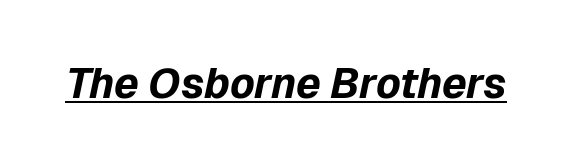
Q: Is the text bold? A: Yes.
Q: Is the text italic (slanted)? A: Yes, it leans right by about 12 degrees.
Q: Is the text underlined? A: Yes.
Q: Is the spacing between letters normal or unusually wide? A: Normal.
Q: Width (condensed, normal, or wide)? A: Normal.
Q: Stroke contrast? A: Low.
Q: x-height? A: Medium.
Q: Monospaced? A: No.
